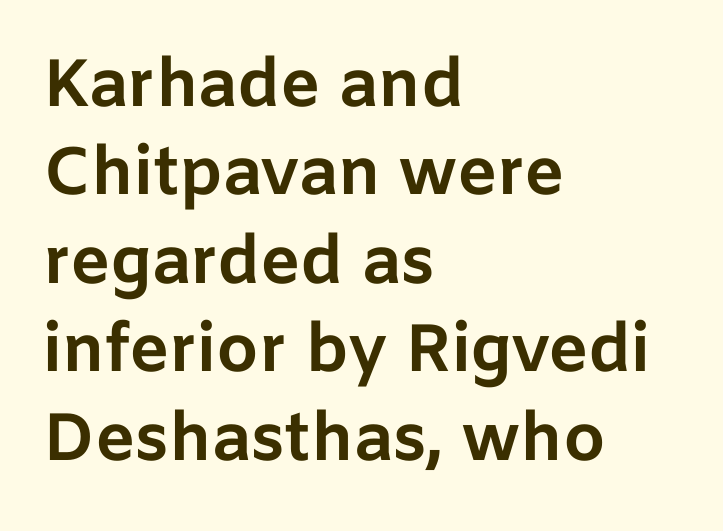
{"serif": "no", "italic": "no", "bold": "yes", "weight": "bold", "width": "normal", "stroke_contrast": "low", "x_height": "medium", "monospaced": "no", "underline": "no", "align": "left", "line_spacing": "normal", "line_spacing_ratio": 1.32, "letter_spacing": "normal", "letter_spacing_em": 0.0, "glyph_px": 67}
